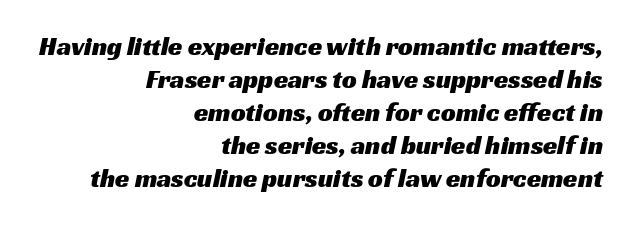
The image shows 26 px text type; set right-aligned, normal line spacing (1.27x), normal letter spacing, not underlined.
